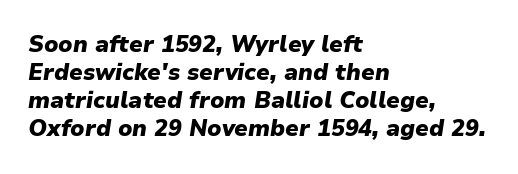
A clean baseline with only descenders dipping below it. Compared with an ordinary text face, these strokes are far heavier — a full bold. The axis of the letterforms is tilted away from vertical. Alignment: flush left.
